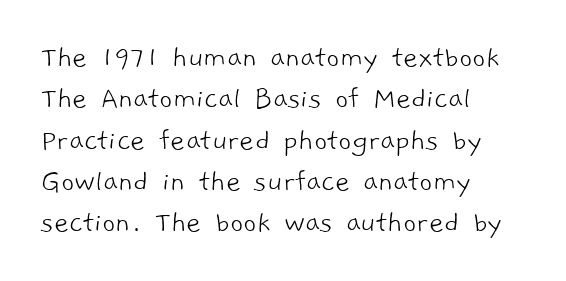
Vertical spacing — default. Proportional: the letters do not fall into vertical columns. Each word holds together tightly as a unit, with standard inter-letter gaps. The letterforms sit at book weight or below.
